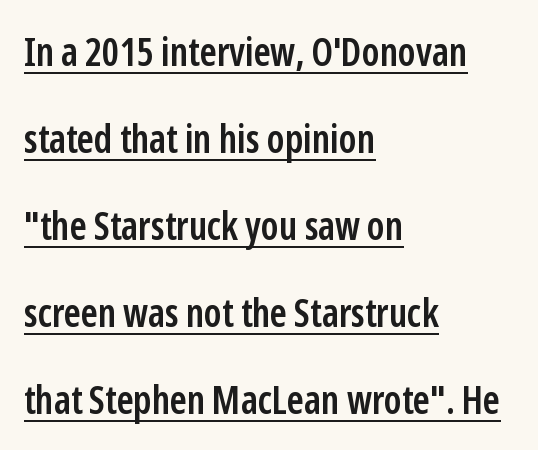
{"serif": "no", "italic": "no", "bold": "semi", "weight": "semibold", "width": "condensed", "stroke_contrast": "low", "x_height": "medium", "monospaced": "no", "underline": "yes", "align": "left", "line_spacing": "loose", "line_spacing_ratio": 2.23, "letter_spacing": "normal", "letter_spacing_em": 0.0, "glyph_px": 39}
